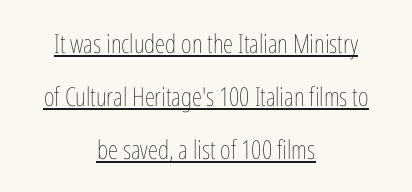
{"italic": "no", "bold": "no", "underline": "yes", "align": "center", "line_spacing": "loose", "line_spacing_ratio": 2.03, "letter_spacing": "normal", "letter_spacing_em": 0.0, "glyph_px": 26}
